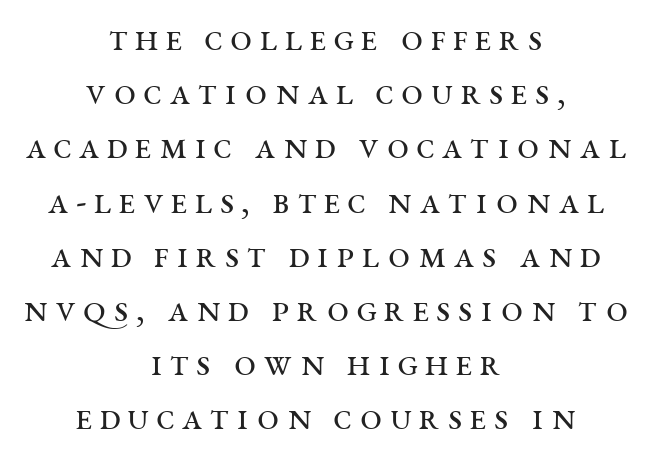
Unbolded letterforms with no extra heft. Baseline-to-baseline distance is the conventional proportion of letter height. The rendering shows small feet on the letterforms — a serif design. Note the varied advance widths — an 'i' is clearly narrower than an 'm'.
